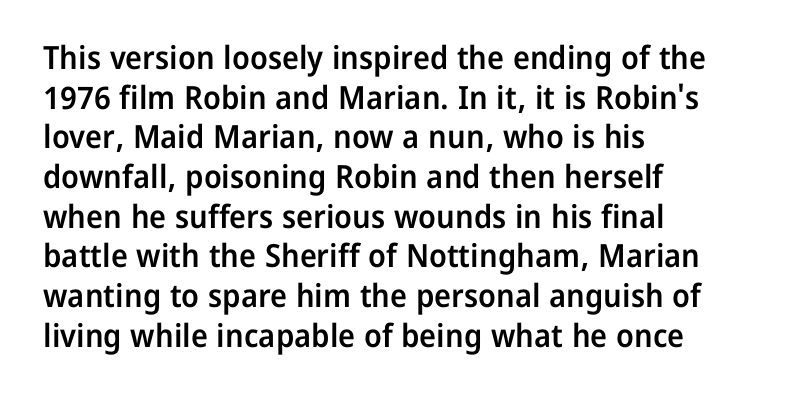
Q: Is the text bold? A: Semi-bold.
Q: Is the text italic (slanted)? A: No, it is upright.
Q: Is the typeface a serif or a sans-serif typeface? A: Sans-serif.
Q: Is the text underlined? A: No.
Q: How is the paragraph aligned? A: Left-aligned.
Q: Is the spacing between letters normal or unusually wide? A: Normal.
Q: Width (condensed, normal, or wide)? A: Normal.
Q: Stroke contrast? A: Low.
Q: x-height? A: Medium.
Q: Monospaced? A: No.
